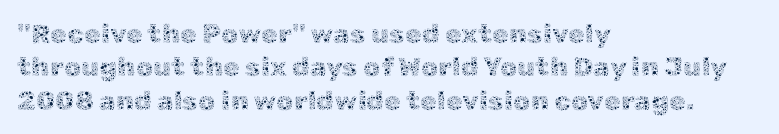
No letter is thick-stroked: the sample isn't bold. This rendering leaves character spacing at its baseline value. A bare baseline throughout the passage. Line beginnings align vertically; line endings do not. This sample uses an upright cut, with every glyph sitting square on the baseline.
